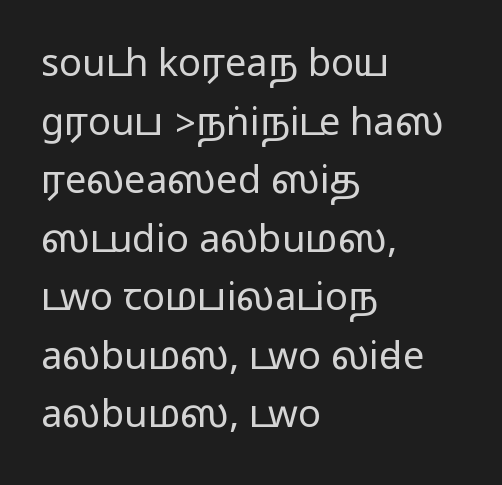
{"serif": "no", "italic": "no", "width": "wide", "stroke_contrast": "medium", "monospaced": "no", "underline": "no", "align": "left", "line_spacing": "normal", "line_spacing_ratio": 1.54, "letter_spacing": "normal", "letter_spacing_em": 0.0, "glyph_px": 38}
